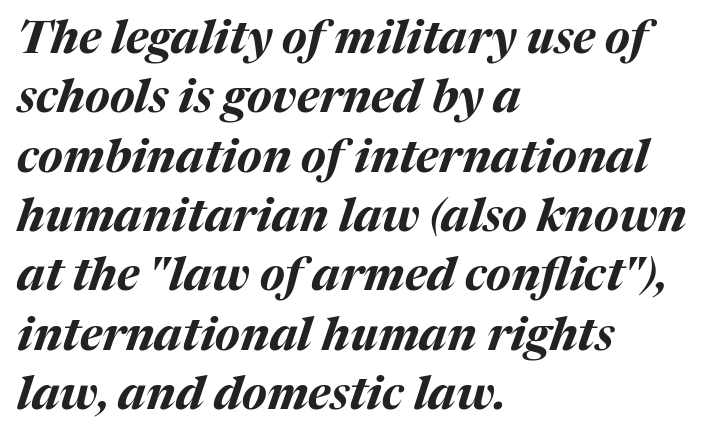
The image shows 46 px bold type, italic (leaning right); set left-aligned, normal line spacing (1.29x), normal letter spacing, not underlined; medium stroke contrast and a medium x-height.
